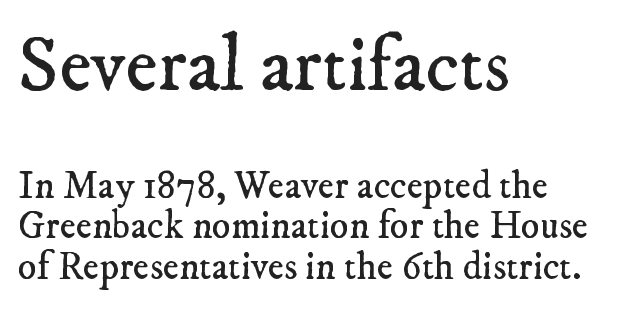
Casual observation: everything's shoved over to the left. The rendering uses natural spacing where letterforms have individual widths. Letter spacing: default. Check where the strokes stop: tiny serifs finish them off. The block of text is dense from top to bottom, with scant space between rows.
